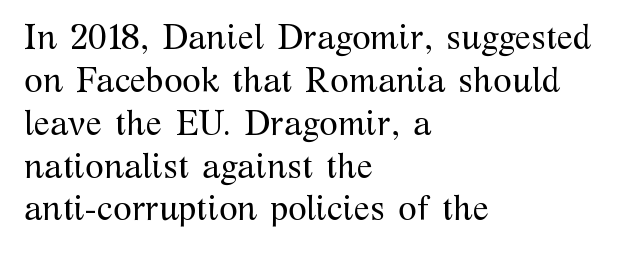
Q: Is the text bold? A: No.
Q: Is the text italic (slanted)? A: No, it is upright.
Q: Is the typeface a serif or a sans-serif typeface? A: Serif.
Q: Is the text underlined? A: No.
Q: How is the paragraph aligned? A: Left-aligned.
Q: Is the spacing between letters normal or unusually wide? A: Normal.
Q: Is the spacing between lines tight, normal or loose? A: Normal.
Q: Width (condensed, normal, or wide)? A: Normal.
Q: Stroke contrast? A: Medium.
Q: x-height? A: Medium.
Q: Monospaced? A: No.
